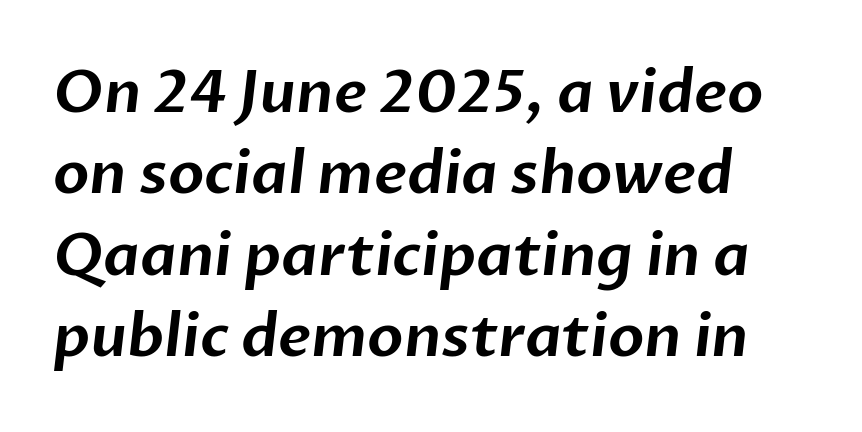
Q: Is the typeface a serif or a sans-serif typeface? A: Sans-serif.
Q: Is the text underlined? A: No.
Q: How is the paragraph aligned? A: Left-aligned.
Q: Is the spacing between letters normal or unusually wide? A: Normal.
Q: Is the spacing between lines tight, normal or loose? A: Normal.
Q: Width (condensed, normal, or wide)? A: Normal.
Q: Stroke contrast? A: Low.
Q: x-height? A: Medium.
Q: Monospaced? A: No.
